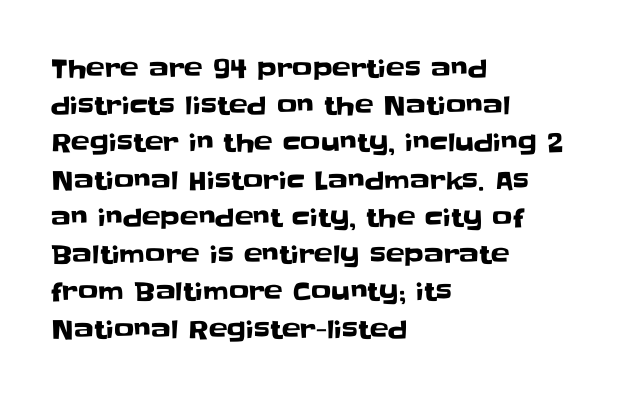
The image shows 25 px text type, upright; set left-aligned, normal line spacing (1.49x), normal letter spacing, not underlined.
